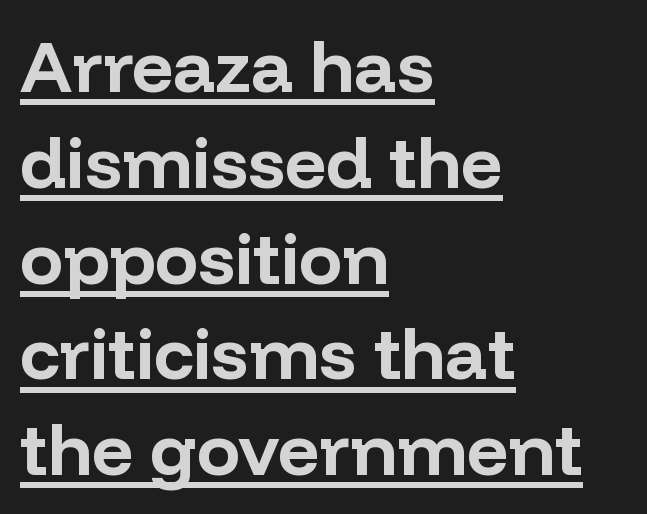
{"serif": "no", "italic": "no", "bold": "yes", "weight": "bold", "width": "normal", "stroke_contrast": "low", "x_height": "medium", "monospaced": "no", "underline": "yes", "align": "left", "line_spacing": "normal", "line_spacing_ratio": 1.33, "letter_spacing": "normal", "letter_spacing_em": 0.0, "glyph_px": 72}
